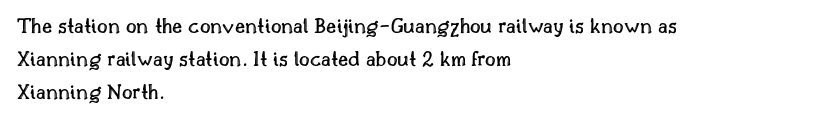
The block of text has a typical density, with ordinary space between rows. Tracking here is standard; glyphs follow each other at the usual distance. The strip under each line holds only bare page. The lettering holds an erect, upright posture throughout. Teacher's note: observe the even left margin — that is flush-left alignment.
